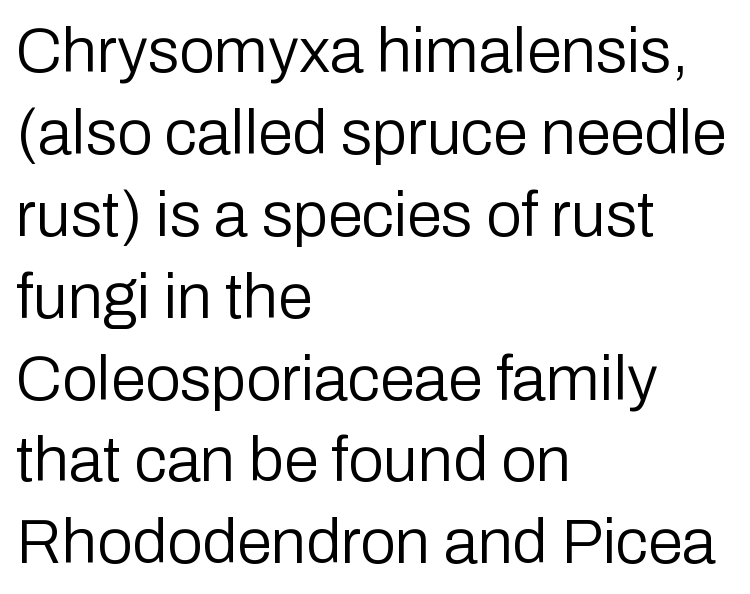
Q: Is the text bold? A: No.
Q: Is the text italic (slanted)? A: No, it is upright.
Q: Is the typeface a serif or a sans-serif typeface? A: Sans-serif.
Q: Is the text underlined? A: No.
Q: How is the paragraph aligned? A: Left-aligned.
Q: Is the spacing between letters normal or unusually wide? A: Normal.
Q: Is the spacing between lines tight, normal or loose? A: Normal.
Q: Width (condensed, normal, or wide)? A: Normal.
Q: Stroke contrast? A: Low.
Q: x-height? A: Medium.
Q: Monospaced? A: No.
